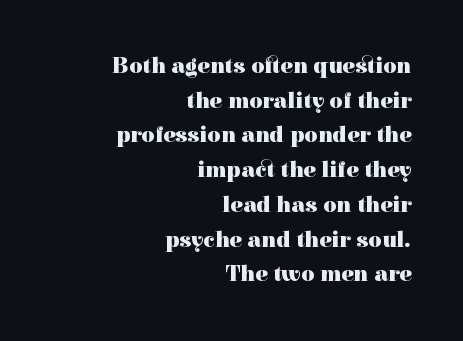
One-word summary of the alignment: right. The line-height multiplier appears to be the usual default. Students, note that the glyphs here touch the page at normal intervals. The typesetting leans heavy: a genuine bold.
